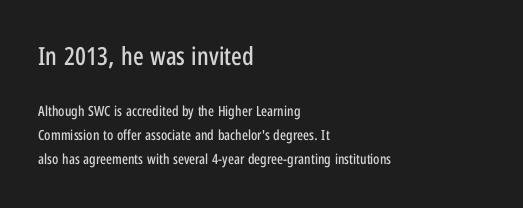
{"italic": "no", "underline": "no", "align": "left", "line_spacing_ratio": 1.72, "letter_spacing": "normal", "letter_spacing_em": 0.0, "larger_block": "first", "size_ratio": 1.79, "glyph_px": 25}
